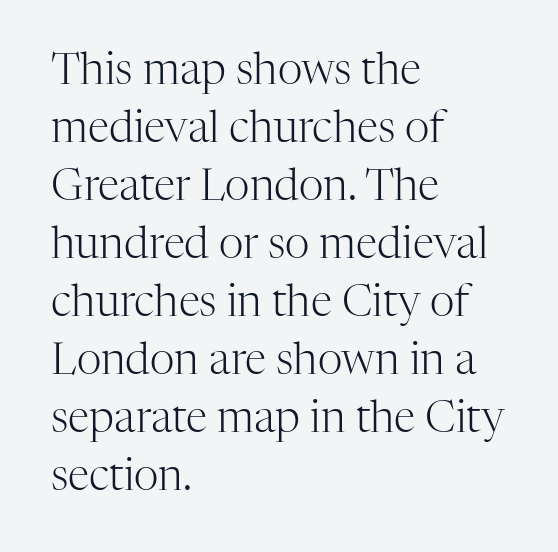
The cut favours lightness, reaching ordinary text weight at its darkest. This rendering uses left alignment, leaving the right contour irregular. Any mark beneath the type? The region is blank. This sample has the flowing, uneven cadence of proportional lettering.
